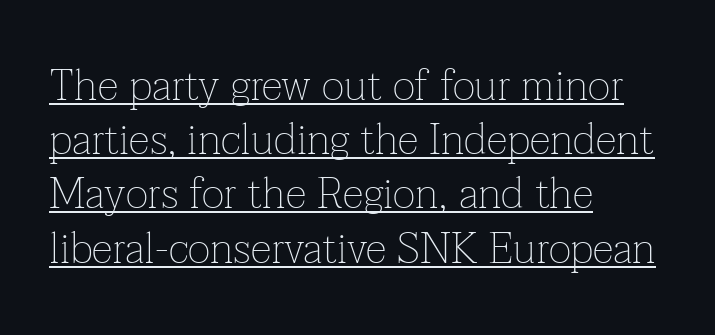
Notice how a bar underscores the lettering throughout. The rendering uses natural spacing where letterforms have individual widths. Type style note: has serifs. Successive baselines arrive at the customary interval. Letters have the restrained weight of plain body copy at most. Each line starts at the same left margin while the right side varies.
